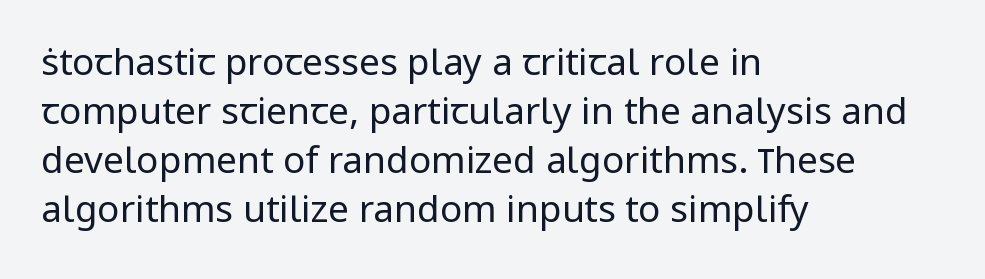
{"serif": "no", "italic": "no", "bold": "no", "weight": "regular", "width": "normal", "stroke_contrast": "low", "x_height": "medium", "monospaced": "no", "underline": "no", "align": "left", "line_spacing": "normal", "line_spacing_ratio": 1.32, "letter_spacing": "normal", "letter_spacing_em": 0.0, "glyph_px": 37}
